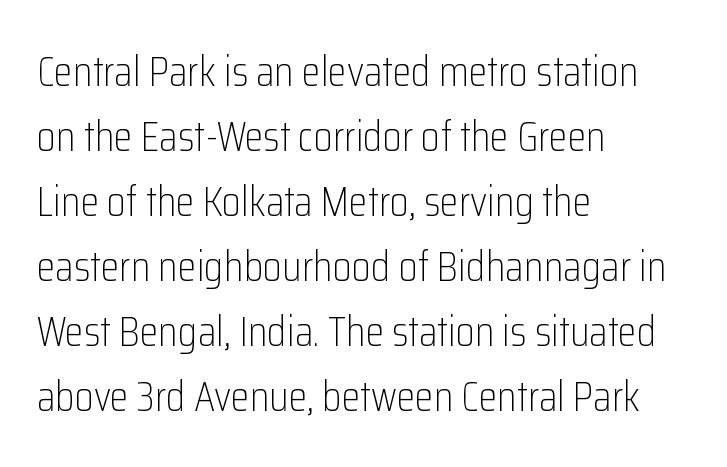
The font family rendered here belongs to the sans-serif group. Spacing verdict: proportional, widths tailored to each character. These glyphs show unthickened strokes, regular width or finer. The foot of each line stays bare and open. Posture: straight, roman, zero tilt.
